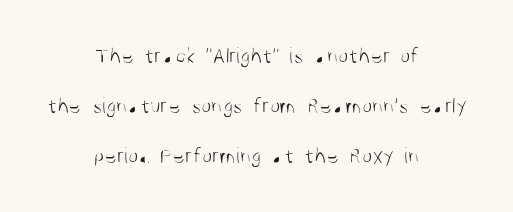
Glance below the letters and you will spot only blank space. Ordinary non-slanted type is in use. This block would shrink considerably if given ordinary leading; it's expanded now. Caption: face not bold, strokes unweighted. Is the letter spacing exaggerated? No — it looks like the ordinary default. The rendering positions every line midway between the sides.
